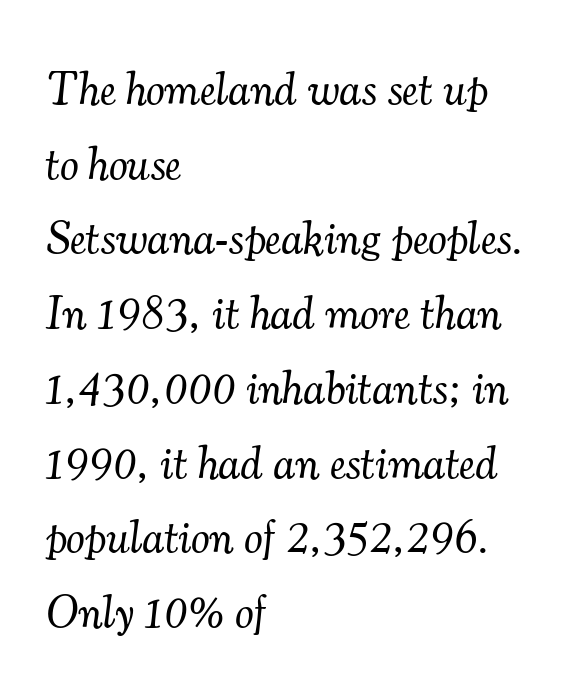
{"serif": "yes", "italic": "yes", "lean": "right", "slant_degrees": 7, "bold": "no", "weight": "light", "width": "normal", "stroke_contrast": "medium", "x_height": "small", "monospaced": "no", "underline": "no", "align": "left", "line_spacing": "normal", "line_spacing_ratio": 1.59, "letter_spacing": "normal", "letter_spacing_em": 0.0, "glyph_px": 47}
